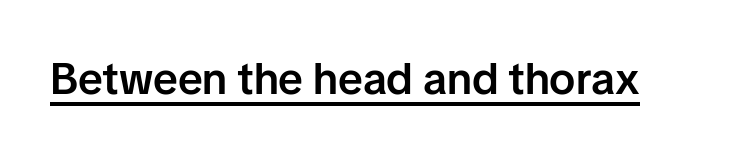
Q: Is the text bold? A: Semi-bold.
Q: Is the text italic (slanted)? A: No, it is upright.
Q: Is the typeface a serif or a sans-serif typeface? A: Sans-serif.
Q: Is the text underlined? A: Yes.
Q: Is the spacing between letters normal or unusually wide? A: Normal.
Q: Width (condensed, normal, or wide)? A: Normal.
Q: Stroke contrast? A: Low.
Q: x-height? A: Medium.
Q: Monospaced? A: No.
